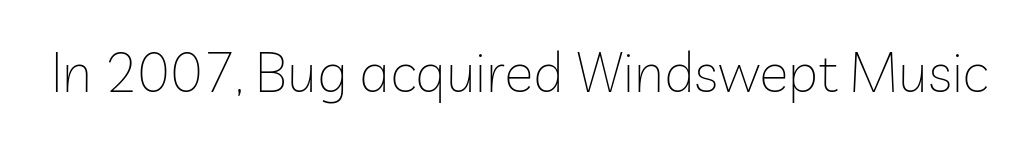
Q: Is the text bold? A: No.
Q: Is the text italic (slanted)? A: No, it is upright.
Q: Is the typeface a serif or a sans-serif typeface? A: Sans-serif.
Q: Is the text underlined? A: No.
Q: Is the spacing between letters normal or unusually wide? A: Normal.
Q: Width (condensed, normal, or wide)? A: Normal.
Q: Stroke contrast? A: Low.
Q: x-height? A: Medium.
Q: Monospaced? A: No.
